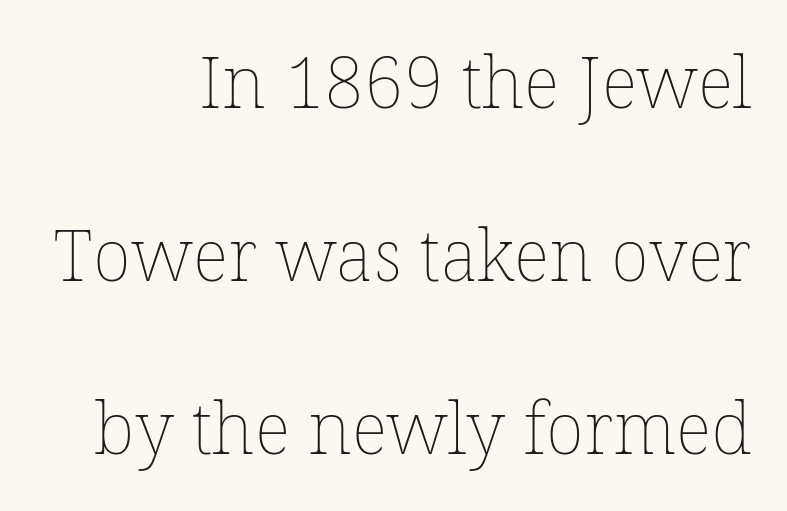
This sample has the flowing, uneven cadence of proportional lettering. Descenders are the only things crossing below the line. Leading: increased. No letter is thick-stroked: the sample isn't bold. The letterforms sit shoulder to shoulder at normal distance.
